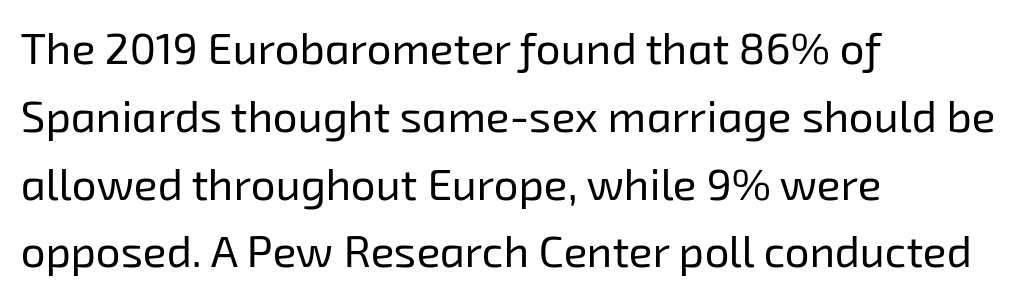
Q: Is the text bold? A: No.
Q: Is the typeface a serif or a sans-serif typeface? A: Sans-serif.
Q: Is the text underlined? A: No.
Q: How is the paragraph aligned? A: Left-aligned.
Q: Is the spacing between letters normal or unusually wide? A: Normal.
Q: Is the spacing between lines tight, normal or loose? A: Normal.
Q: Width (condensed, normal, or wide)? A: Normal.
Q: Stroke contrast? A: Low.
Q: x-height? A: Medium.
Q: Monospaced? A: No.
